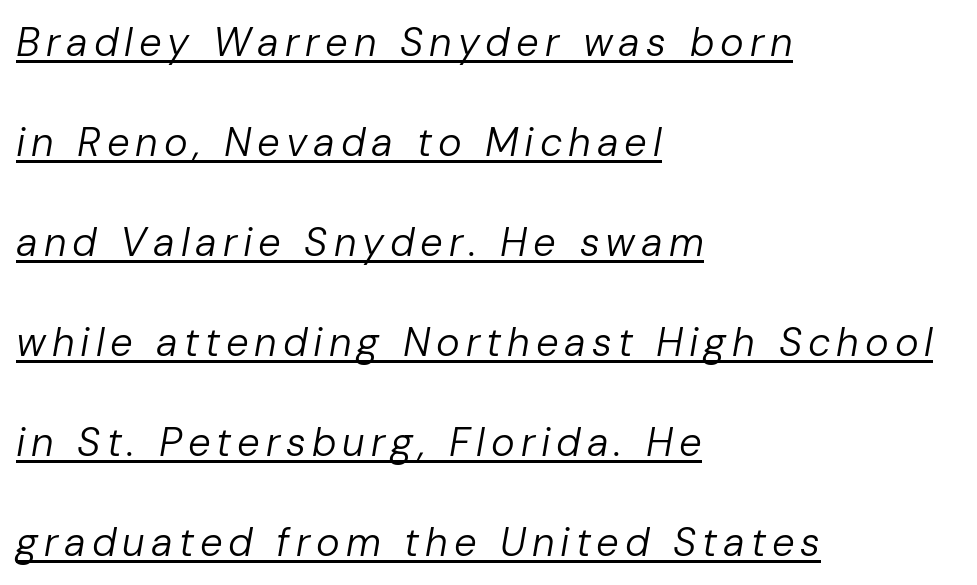
A light-to-regular cut is what we see here. This sample has the flowing, uneven cadence of proportional lettering. Airy leading. Check the space under the baseline: a stroke is drawn there.
